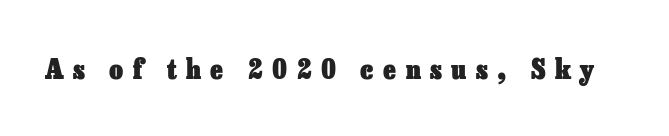
{"italic": "no", "bold": "yes", "underline": "no", "letter_spacing": "wide", "letter_spacing_em": 0.35, "glyph_px": 27}
